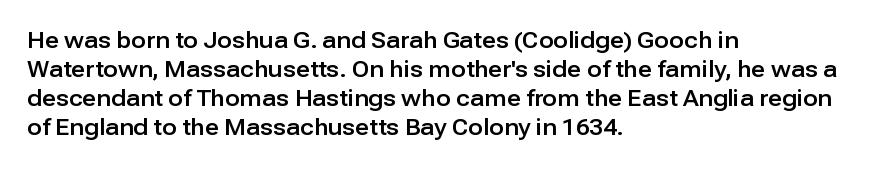
It's the straight-up-and-down kind of type. The horizontal fit of the characters is conventional and even. These lines are set flush left with a ragged right edge. Glance below the letters and you will spot only blank space.
